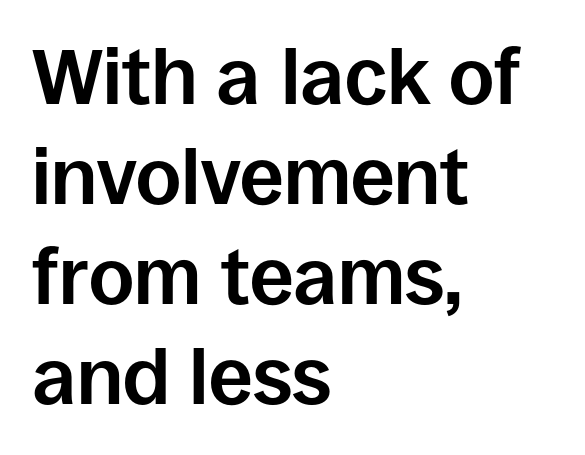
{"serif": "no", "italic": "no", "bold": "yes", "weight": "bold", "width": "normal", "stroke_contrast": "low", "x_height": "large", "monospaced": "no", "underline": "no", "align": "left", "line_spacing": "normal", "line_spacing_ratio": 1.28, "letter_spacing": "normal", "letter_spacing_em": 0.0, "glyph_px": 78}
